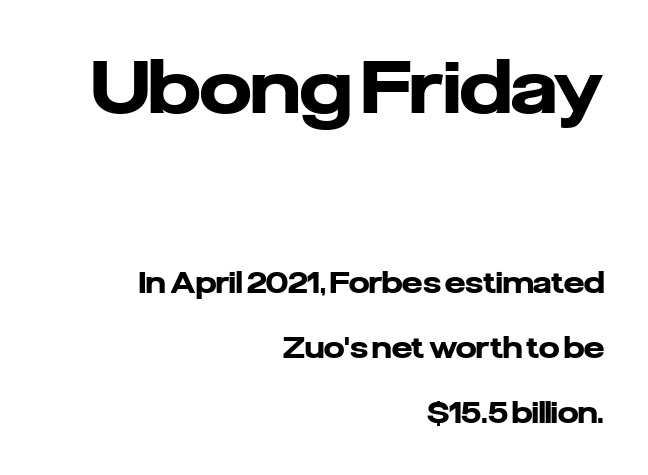
Q: Is the text bold? A: Yes.
Q: Is the text italic (slanted)? A: No, it is upright.
Q: Is the typeface a serif or a sans-serif typeface? A: Sans-serif.
Q: Is the text underlined? A: No.
Q: How is the paragraph aligned? A: Right-aligned.
Q: Is the spacing between letters normal or unusually wide? A: Normal.
Q: Is the spacing between lines tight, normal or loose? A: Loose.
Q: Which block of text is set in a larger size, the first (top) or the second (bottom)? A: The first (top) one.
Q: Width (condensed, normal, or wide)? A: Normal.
Q: Stroke contrast? A: Low.
Q: x-height? A: Medium.
Q: Monospaced? A: No.
